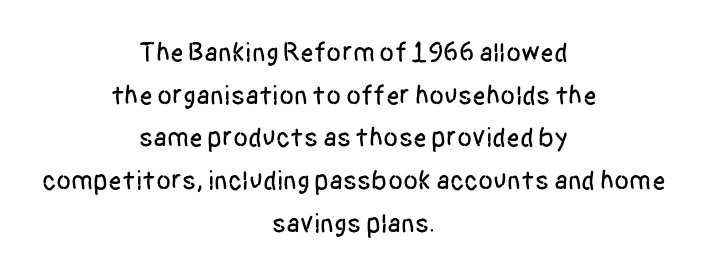
Q: Is the text italic (slanted)? A: No, it is upright.
Q: Is the text underlined? A: No.
Q: How is the paragraph aligned? A: Centered.
Q: Is the spacing between letters normal or unusually wide? A: Normal.
Q: Is the spacing between lines tight, normal or loose? A: Normal.
